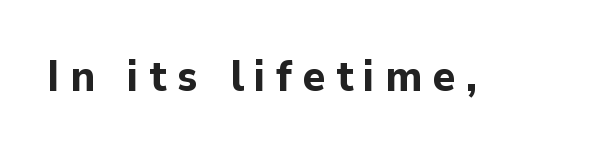
{"serif": "no", "italic": "no", "bold": "yes", "weight": "bold", "width": "normal", "stroke_contrast": "low", "x_height": "medium", "monospaced": "no", "underline": "no", "letter_spacing": "wide", "letter_spacing_em": 0.24, "glyph_px": 43}
